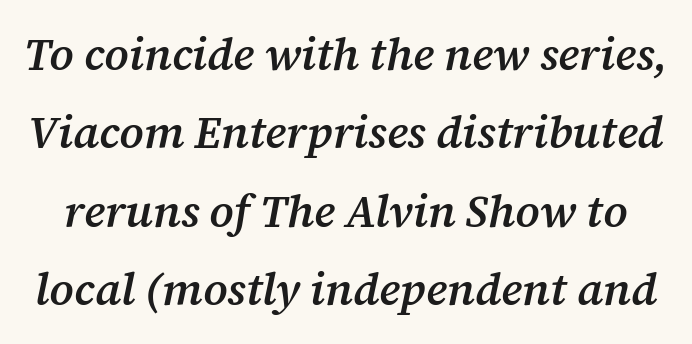
{"serif": "yes", "italic": "yes", "lean": "right", "slant_degrees": 12, "bold": "semi", "weight": "semibold", "width": "normal", "stroke_contrast": "medium", "x_height": "medium", "monospaced": "no", "underline": "no", "line_spacing_ratio": 1.74, "letter_spacing": "normal", "letter_spacing_em": 0.0, "glyph_px": 45}
